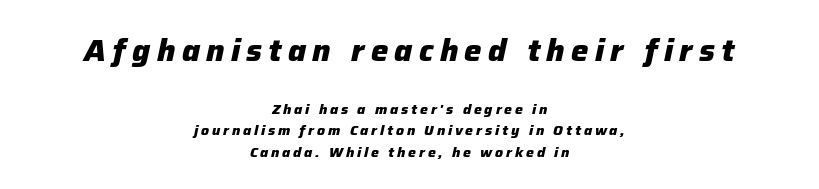
{"italic": "yes", "lean": "right", "slant_degrees": 12, "bold": "yes", "weight": "heavy", "width": "normal", "stroke_contrast": "low", "x_height": "medium", "monospaced": "no", "underline": "no", "align": "center", "line_spacing": "normal", "line_spacing_ratio": 1.54, "letter_spacing": "wide", "letter_spacing_em": 0.2, "larger_block": "first", "size_ratio": 2.21, "glyph_px": 31}
